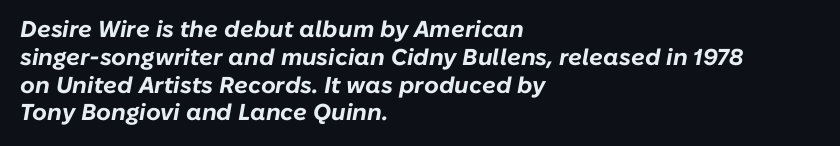
Clear beneath every line of the passage. Posture: slanted. These lines keep a tight, regular rhythm from letter to letter. The setting favours the left margin, as ordinary paragraphs usually do. Heavy-handed strokes throughout: this text is bold.
